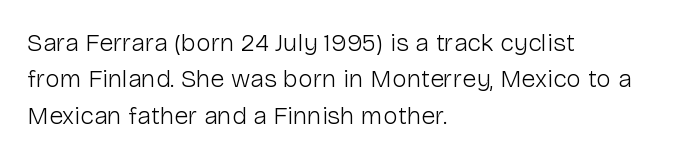
{"italic": "no", "bold": "no", "underline": "no", "align": "left", "line_spacing": "normal", "line_spacing_ratio": 1.46, "letter_spacing": "normal", "letter_spacing_em": 0.0, "glyph_px": 25}
